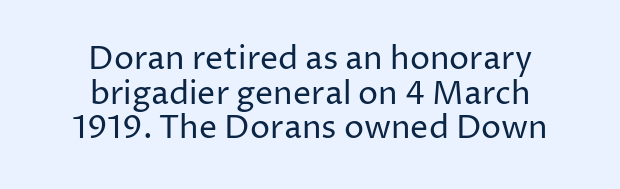
The letters look calm and open, with moderate or lighter stems. Descenders hang freely into open space. Posture: vertical. The letters sit at their default tracking, neither squeezed nor spread. A typesetter would call this proportional, since set widths differ per character. Notice how the passage keeps no hard edge, just a central spine.
